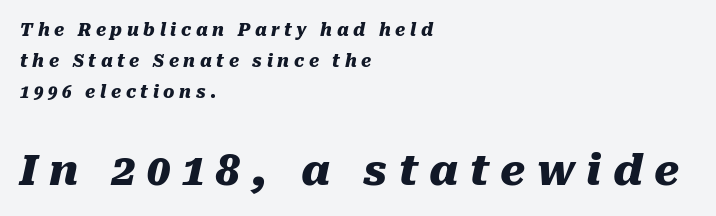
The image shows 42 px heavy type, italic (leaning right); set left-aligned, line spacing 1.81x, unusually wide letter spacing (+0.27 em), not underlined; the second (bottom) block is 2.47x larger; medium stroke contrast and a medium x-height.
